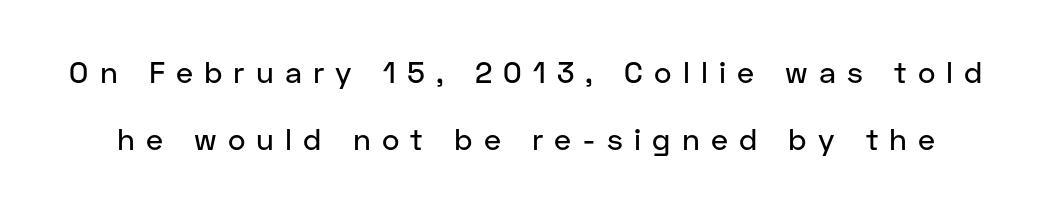
If you drew a line through each stem, it would be perfectly vertical. You could not count columns in this text — the font is proportionally spaced. Descenders hang freely into open space. The rendering inserts visible extra space after every character.
